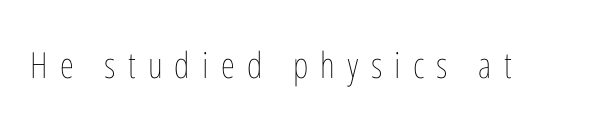
Character widths vary here, with narrow letters taking less room than wide ones. The weight tops out at a normal text grade. The gap between lines stays unmarked. The rendering inserts visible extra space after every character. The lettering holds an erect, upright posture throughout.
